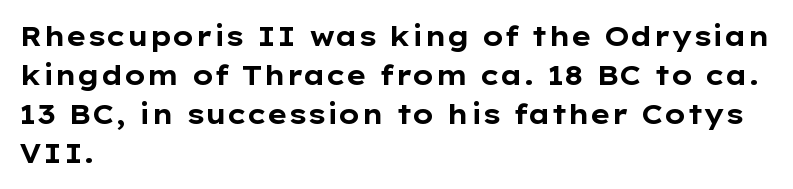
Line starts are locked; line ends wander. On the weight axis this lands at bold, roughly 700. Italic: no, the glyphs are upright roman. Glance below the letters and you will spot only blank space.
